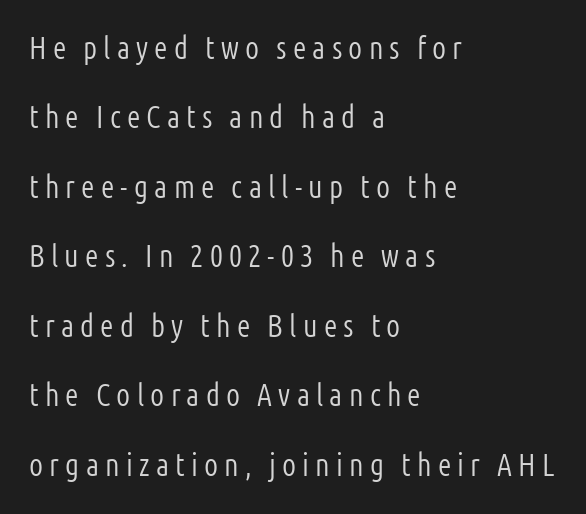
The typeface chosen for these lines omits serifs. Varying glyph widths throughout — classic text-font behaviour. If you drew a line through each stem, it would be perfectly vertical. The letterforms sit at book weight or below. Short and long lines alike share a common starting point at left.
